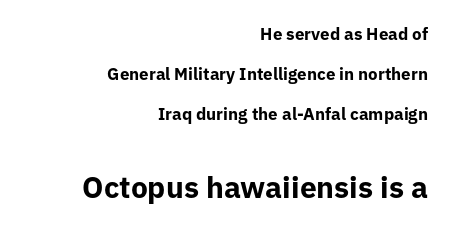
The rendering uses natural spacing where letterforms have individual widths. Teacher's note: observe the even right margin — that is flush-right alignment. Caption: bold face, heavy strokes. Reading top to bottom, the characters get bigger at the block break. In terms of letterform style, serifs are entirely absent. The space directly below the letters is spotless.
